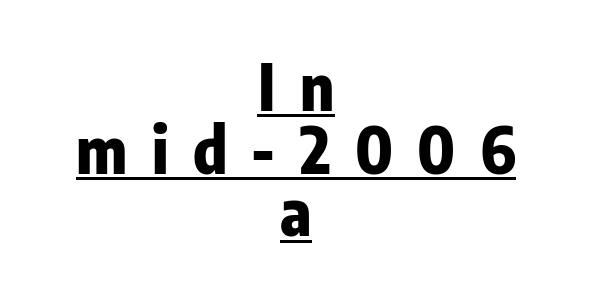
{"serif": "no", "italic": "no", "bold": "yes", "weight": "heavy", "width": "condensed", "stroke_contrast": "low", "x_height": "medium", "monospaced": "no", "underline": "yes", "align": "center", "line_spacing": "tight", "line_spacing_ratio": 0.98, "letter_spacing": "wide", "letter_spacing_em": 0.38, "glyph_px": 64}
